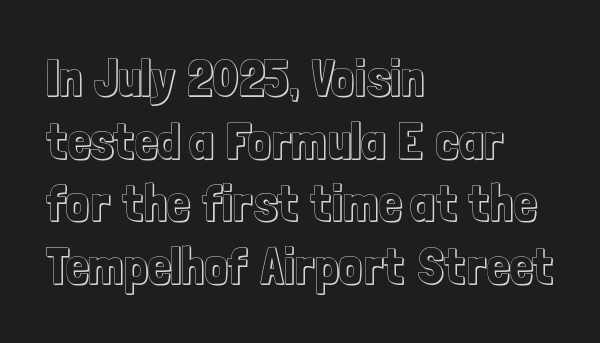
{"italic": "no", "width": "condensed", "x_height": "medium", "monospaced": "no", "underline": "no", "align": "left", "line_spacing_ratio": 1.23, "letter_spacing": "normal", "letter_spacing_em": 0.0, "glyph_px": 51}
